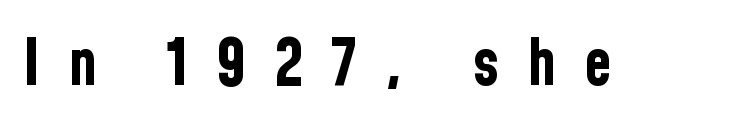
{"serif": "no", "italic": "no", "bold": "yes", "weight": "bold", "width": "condensed", "stroke_contrast": "low", "x_height": "medium", "monospaced": "no", "underline": "no", "letter_spacing": "wide", "letter_spacing_em": 0.43, "glyph_px": 64}
